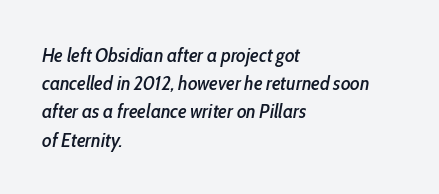
Students, note that the glyphs here touch the page at normal intervals. Vertical spacing — default. The glyphs look as if they've been sheared to an angle. Layout note: lines flush left. The glyphs are unaccompanied by any horizontal stroke below them.
